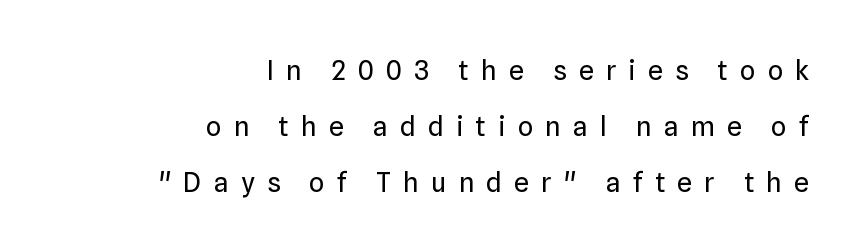
Q: Is the text bold? A: No.
Q: Is the text italic (slanted)? A: No, it is upright.
Q: Is the text underlined? A: No.
Q: How is the paragraph aligned? A: Right-aligned.
Q: Is the spacing between letters normal or unusually wide? A: Unusually wide.
Q: Is the spacing between lines tight, normal or loose? A: Loose.
